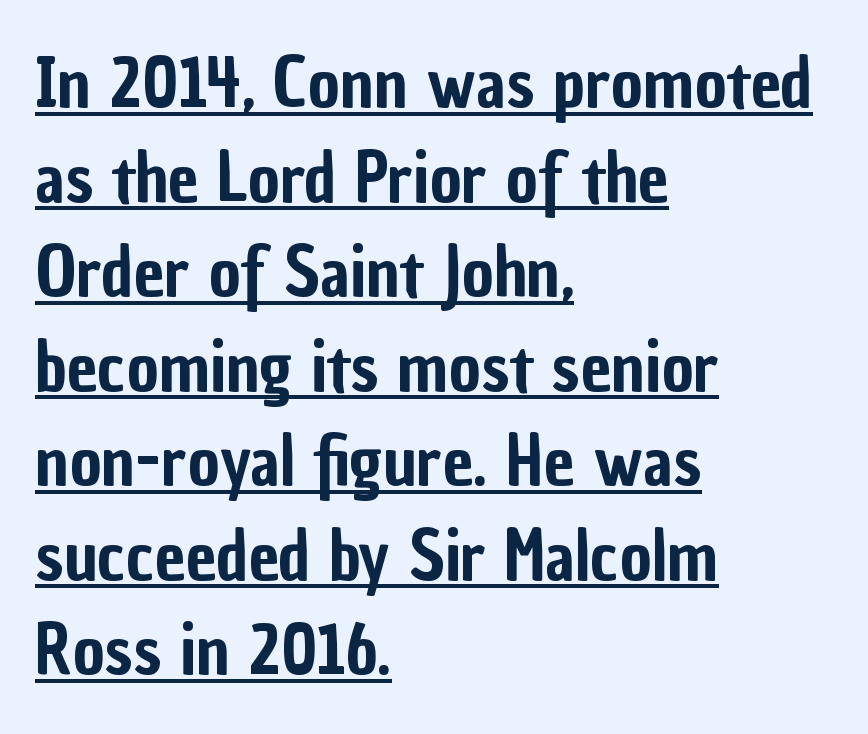
This is the regular roman posture of the typeface. Do the characters align in a grid? No, the font is proportional. In terms of leading, this rendering sits right in the middle. The lines are quadded left.
